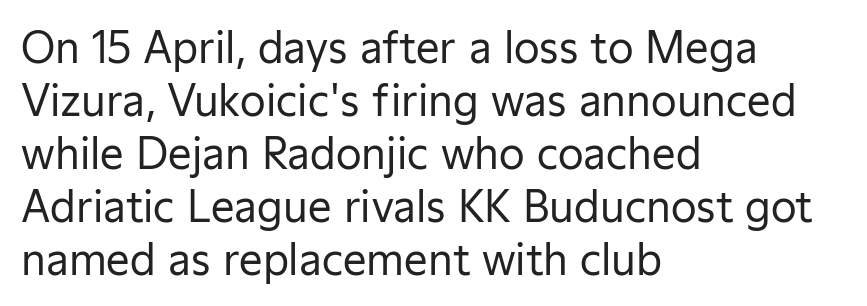
The image shows 42 px regular-weight sans-serif type, upright; set left-aligned, normal line spacing (1.26x), normal letter spacing, not underlined; low stroke contrast and a medium x-height.
